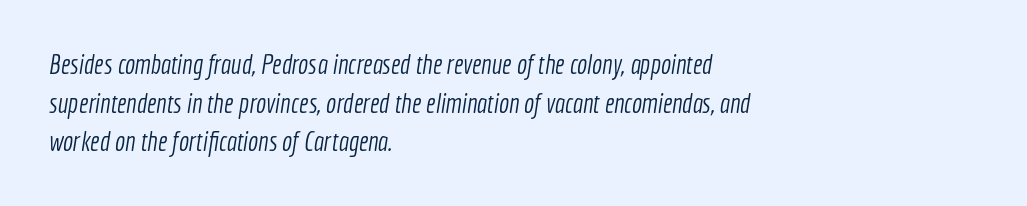
The image shows 27 px text type; set left-aligned, normal line spacing (1.43x), normal letter spacing, not underlined.
